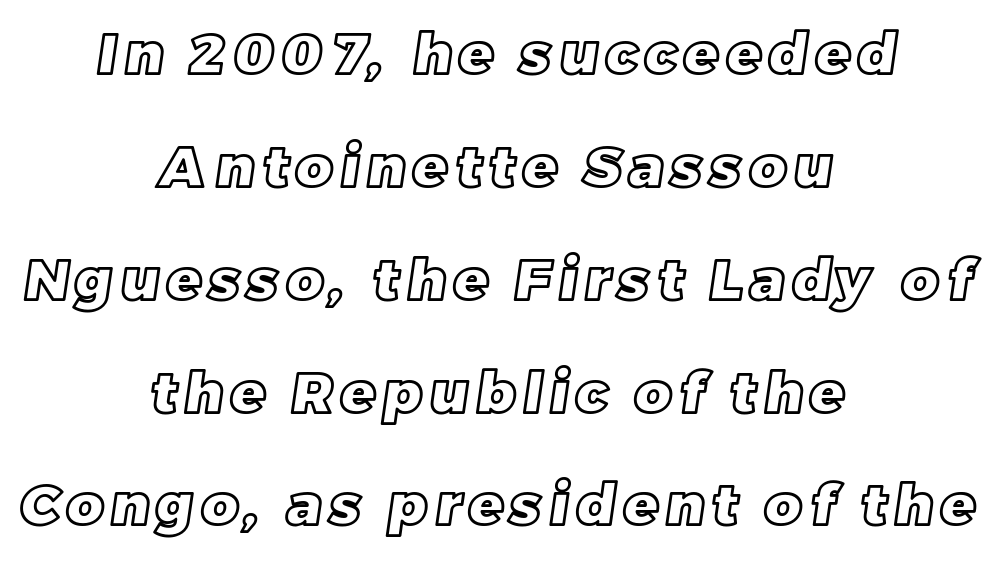
Q: Is the text underlined? A: No.
Q: How is the paragraph aligned? A: Centered.
Q: Is the spacing between lines tight, normal or loose? A: Loose.
Q: Width (condensed, normal, or wide)? A: Normal.
Q: x-height? A: Large.
Q: Monospaced? A: No.
